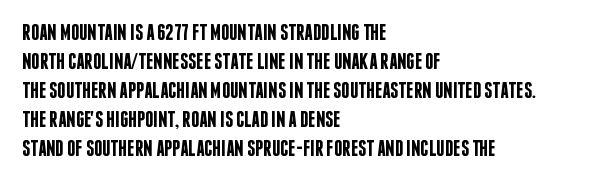
Q: Is the text bold? A: Semi-bold.
Q: Is the text italic (slanted)? A: No, it is upright.
Q: Is the text underlined? A: No.
Q: How is the paragraph aligned? A: Left-aligned.
Q: Is the spacing between letters normal or unusually wide? A: Normal.
Q: Is the spacing between lines tight, normal or loose? A: Normal.
